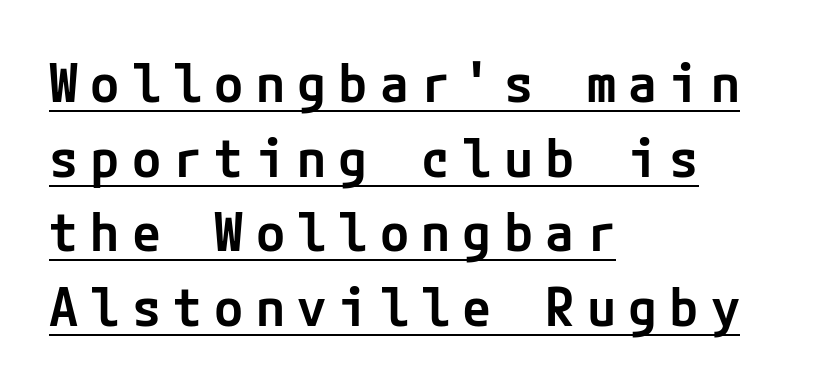
The image shows 53 px semibold sans-serif type, upright; set left-aligned, normal line spacing (1.41x), unusually wide letter spacing (+0.23 em), underlined; low stroke contrast and a medium x-height.
